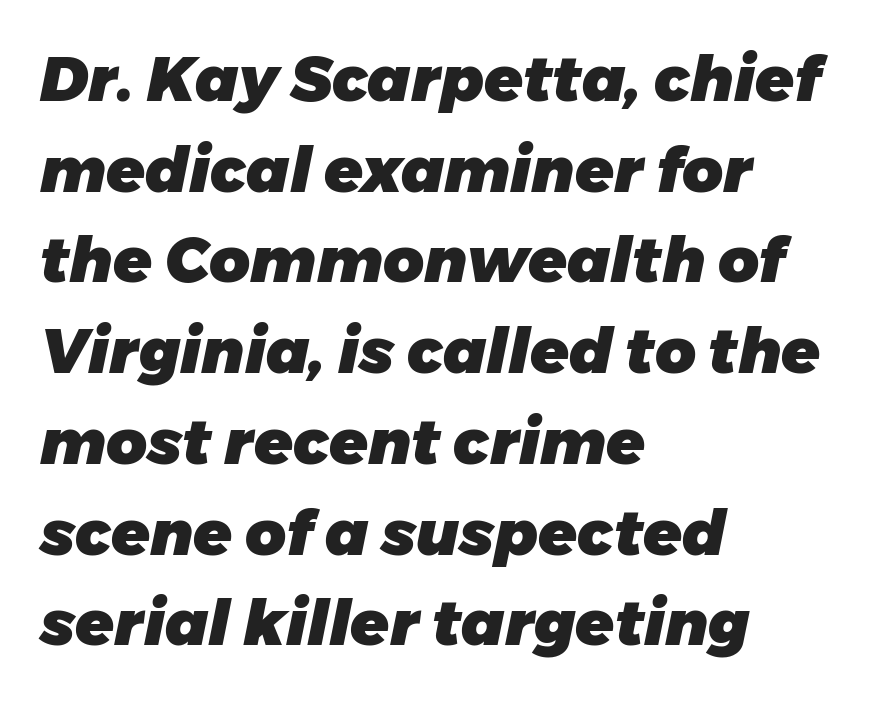
{"italic": "yes", "lean": "right", "slant_degrees": 11, "bold": "yes", "weight": "heavy", "width": "normal", "stroke_contrast": "low", "x_height": "medium", "monospaced": "no", "underline": "no", "align": "left", "line_spacing": "normal", "line_spacing_ratio": 1.44, "letter_spacing": "normal", "letter_spacing_em": 0.0, "glyph_px": 63}
